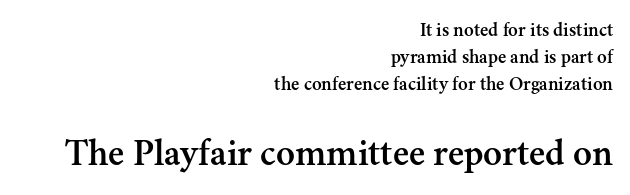
Q: Is the text italic (slanted)? A: No, it is upright.
Q: Is the typeface a serif or a sans-serif typeface? A: Serif.
Q: Is the text underlined? A: No.
Q: How is the paragraph aligned? A: Right-aligned.
Q: Is the spacing between letters normal or unusually wide? A: Normal.
Q: Is the spacing between lines tight, normal or loose? A: Normal.
Q: Which block of text is set in a larger size, the first (top) or the second (bottom)? A: The second (bottom) one.
Q: Width (condensed, normal, or wide)? A: Normal.
Q: Stroke contrast? A: Medium.
Q: x-height? A: Small.
Q: Monospaced? A: No.
